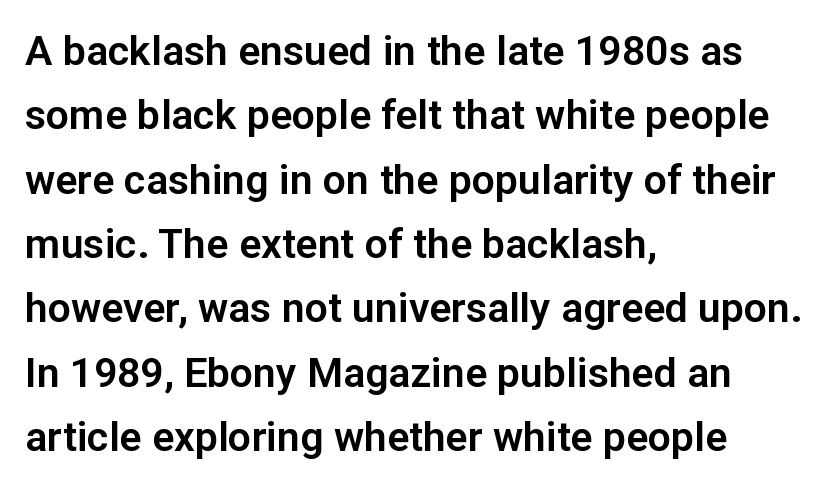
{"serif": "no", "italic": "no", "width": "normal", "stroke_contrast": "low", "x_height": "medium", "monospaced": "no", "underline": "no", "align": "left", "line_spacing": "normal", "line_spacing_ratio": 1.57, "letter_spacing": "normal", "letter_spacing_em": 0.0, "glyph_px": 41}
